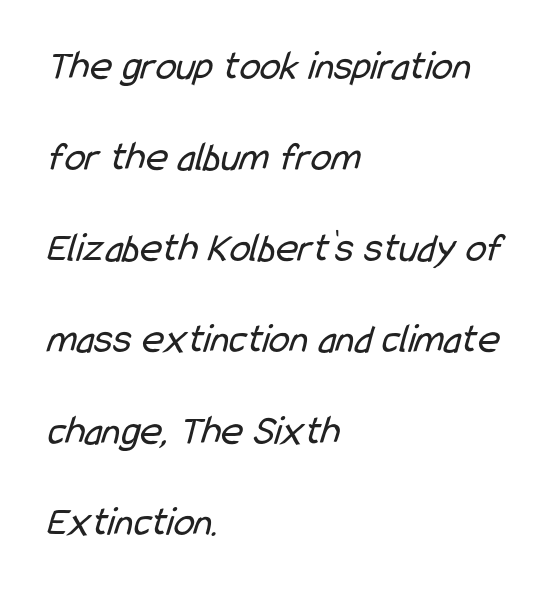
Q: Is the text bold? A: No.
Q: Is the typeface a serif or a sans-serif typeface? A: Sans-serif.
Q: Is the text underlined? A: No.
Q: How is the paragraph aligned? A: Left-aligned.
Q: Is the spacing between letters normal or unusually wide? A: Normal.
Q: Is the spacing between lines tight, normal or loose? A: Loose.
Q: Width (condensed, normal, or wide)? A: Condensed.
Q: Stroke contrast? A: Low.
Q: x-height? A: Medium.
Q: Monospaced? A: No.
